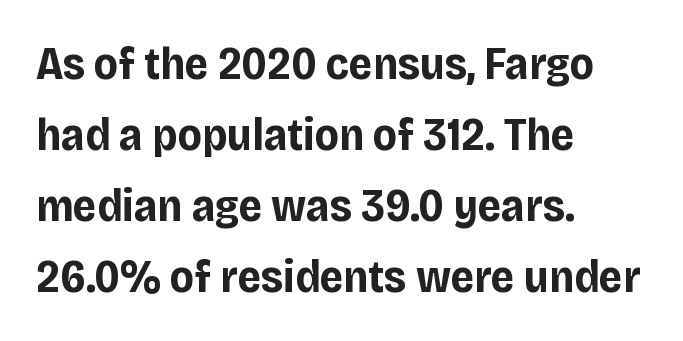
The image shows 46 px bold sans-serif type, upright; set left-aligned, normal line spacing (1.54x), normal letter spacing, not underlined; low stroke contrast and a large x-height.
